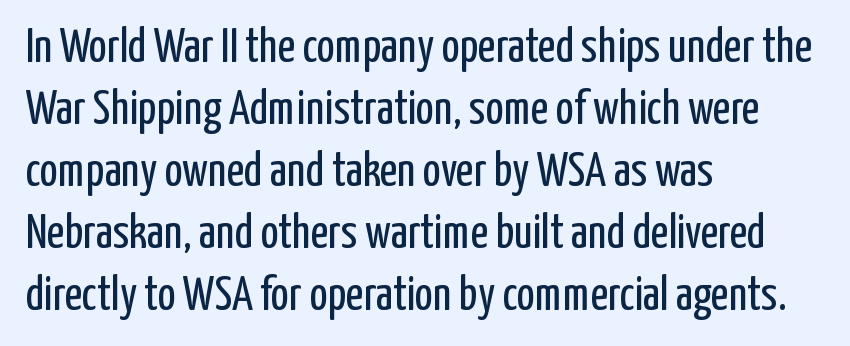
Q: Is the text bold? A: No.
Q: Is the text italic (slanted)? A: No, it is upright.
Q: Is the typeface a serif or a sans-serif typeface? A: Sans-serif.
Q: Is the text underlined? A: No.
Q: How is the paragraph aligned? A: Left-aligned.
Q: Is the spacing between letters normal or unusually wide? A: Normal.
Q: Is the spacing between lines tight, normal or loose? A: Normal.
Q: Width (condensed, normal, or wide)? A: Condensed.
Q: Stroke contrast? A: Low.
Q: x-height? A: Medium.
Q: Monospaced? A: No.
